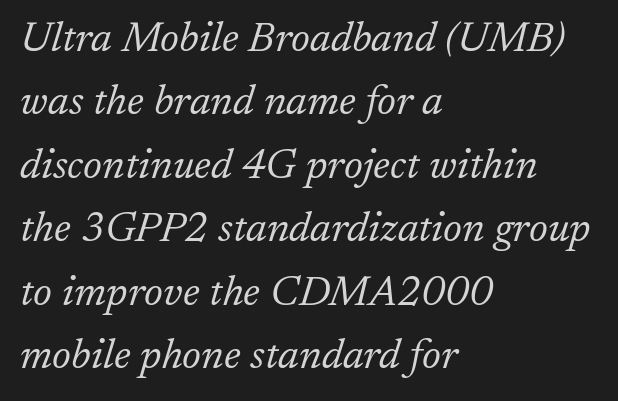
{"serif": "yes", "italic": "yes", "lean": "right", "slant_degrees": 17, "bold": "no", "weight": "light", "width": "normal", "stroke_contrast": "low", "x_height": "medium", "monospaced": "no", "underline": "no", "align": "left", "line_spacing": "normal", "line_spacing_ratio": 1.51, "letter_spacing": "normal", "letter_spacing_em": 0.0, "glyph_px": 42}
